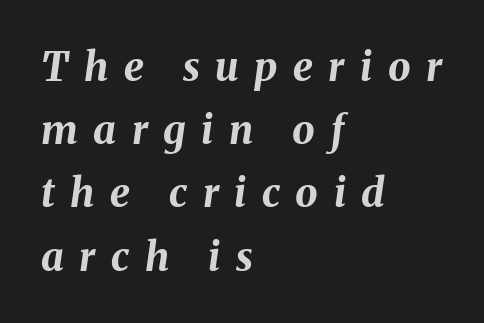
The image shows 40 px bold type, italic (leaning right); set left-aligned, normal line spacing (1.58x), unusually wide letter spacing (+0.39 em), not underlined; medium stroke contrast and a medium x-height.
